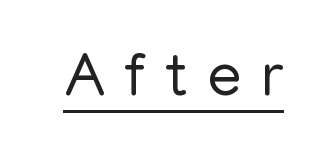
{"serif": "no", "italic": "no", "bold": "no", "weight": "regular", "width": "normal", "stroke_contrast": "low", "x_height": "medium", "monospaced": "no", "underline": "yes", "letter_spacing": "wide", "letter_spacing_em": 0.31, "glyph_px": 62}
